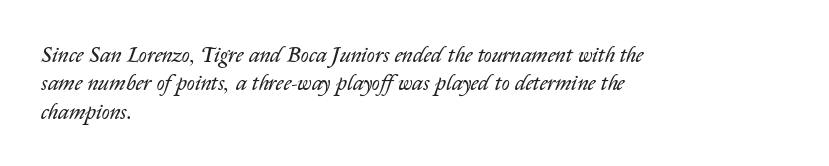
One-word summary of the alignment: left. The foot of each line stays bare and open. Students, observe: this is what conventionally led text looks like. Looking at the ascenders, they clearly lean. Unbolded letterforms with no extra heft. Default kerning and tracking; the words read as compact shapes.
